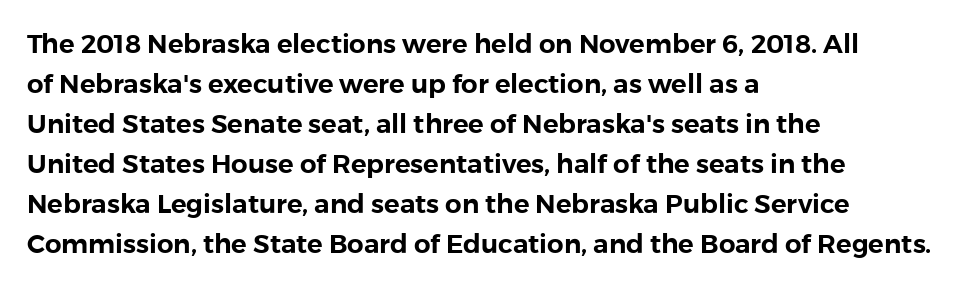
The image shows 26 px text type, upright; set left-aligned, normal line spacing (1.54x), normal letter spacing, not underlined.
